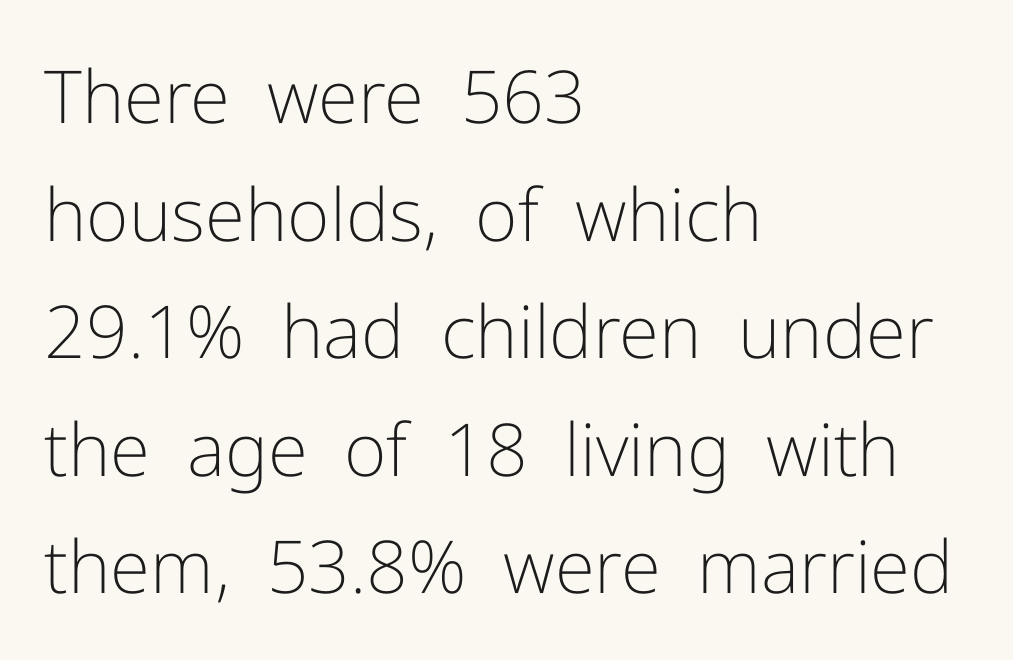
{"serif": "no", "italic": "no", "bold": "no", "weight": "light", "width": "normal", "stroke_contrast": "low", "x_height": "medium", "monospaced": "no", "underline": "no", "align": "left", "line_spacing": "normal", "line_spacing_ratio": 1.61, "letter_spacing": "normal", "letter_spacing_em": 0.0, "glyph_px": 73}
